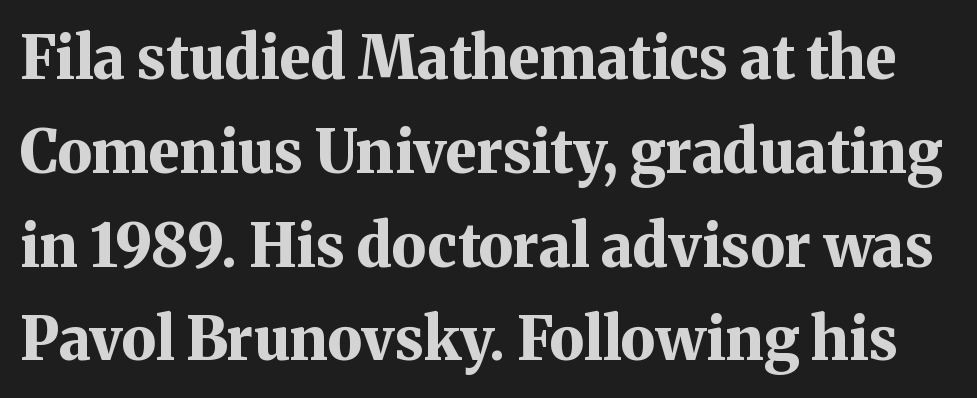
The image shows 59 px bold serif type, upright; set normal line spacing (1.59x), normal letter spacing, not underlined; medium stroke contrast and a medium x-height.
